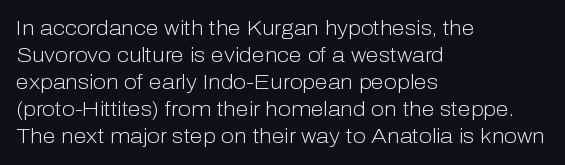
The image shows 21 px text type, upright; set left-aligned, normal line spacing (1.29x), normal letter spacing, not underlined.
